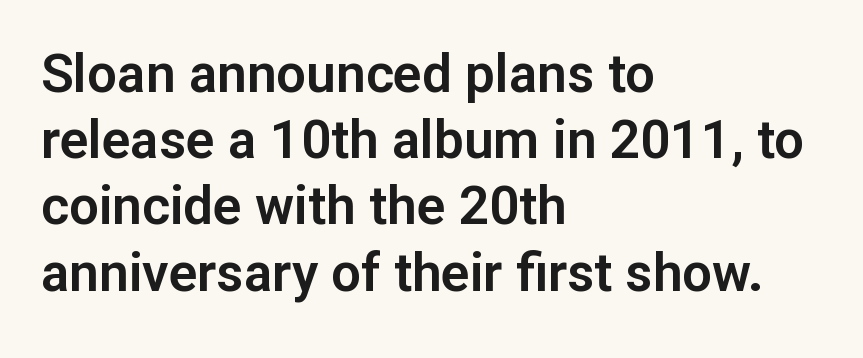
The image shows 53 px sans-serif type, upright; set left-aligned, normal line spacing (1.25x), normal letter spacing, not underlined; low stroke contrast and a medium x-height.
